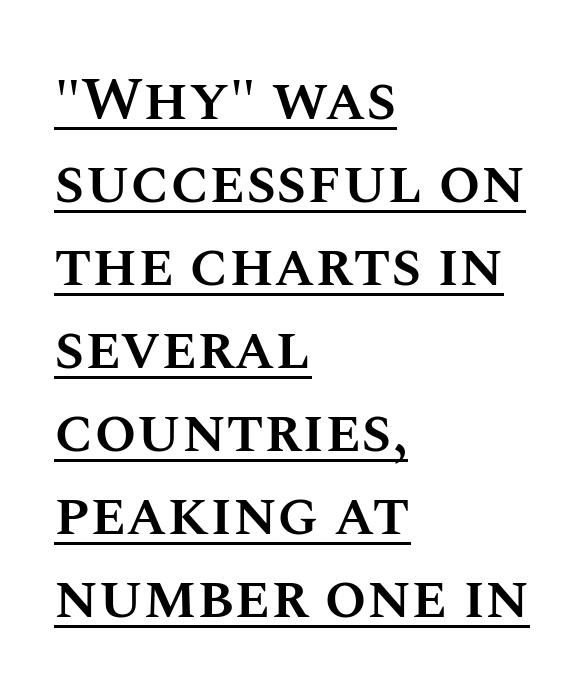
Q: Is the text bold? A: Semi-bold.
Q: Is the text italic (slanted)? A: No, it is upright.
Q: Is the text underlined? A: Yes.
Q: How is the paragraph aligned? A: Left-aligned.
Q: Is the spacing between letters normal or unusually wide? A: Normal.
Q: Is the spacing between lines tight, normal or loose? A: Normal.
Q: Width (condensed, normal, or wide)? A: Normal.
Q: Stroke contrast? A: Medium.
Q: x-height? A: Large.
Q: Monospaced? A: No.
